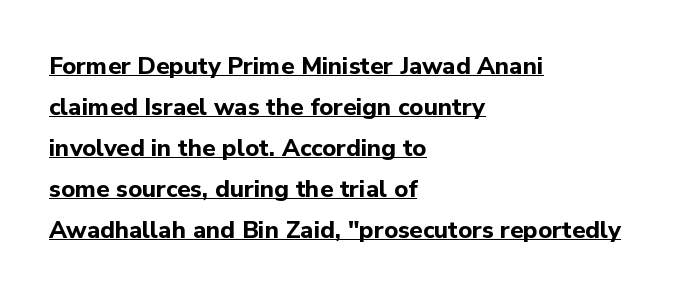
{"italic": "no", "bold": "yes", "underline": "yes", "align": "left", "line_spacing_ratio": 1.71, "letter_spacing": "normal", "letter_spacing_em": 0.0, "glyph_px": 24}
